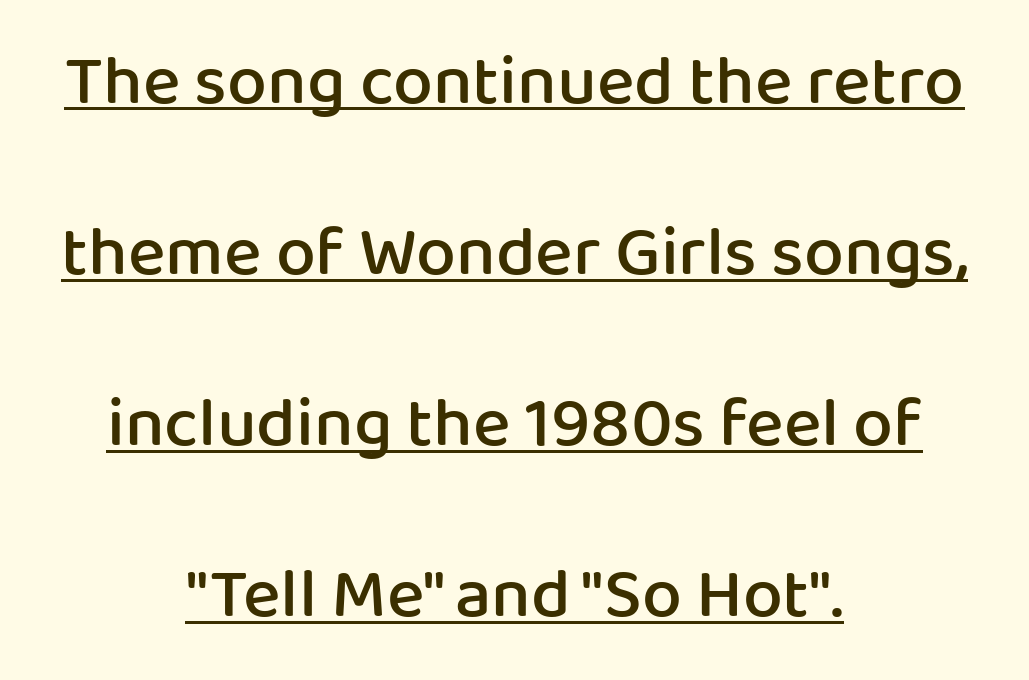
Glyph-to-glyph distance matches everyday printed text. Ordinary non-slanted type is in use. The characters display no serif detailing; their extremities are plain. Looks like regular typesetting: each glyph gets only the width it needs.
